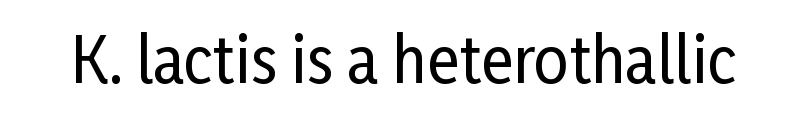
Characters follow at the spacing the type designer built in. Note the varied advance widths — an 'i' is clearly narrower than an 'm'. Italic? Not at all — the glyphs are vertical. The words here are not underlined. These lines are composed in type without serifs.
